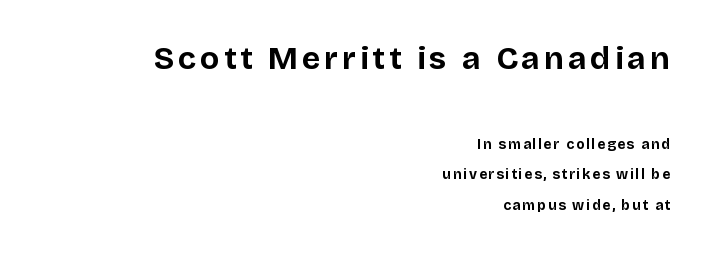
The image shows 32 px bold sans-serif type, upright; set right-aligned, loose line spacing (2.19x), not underlined; the first (top) block is 2.29x larger; low stroke contrast and a large x-height.
